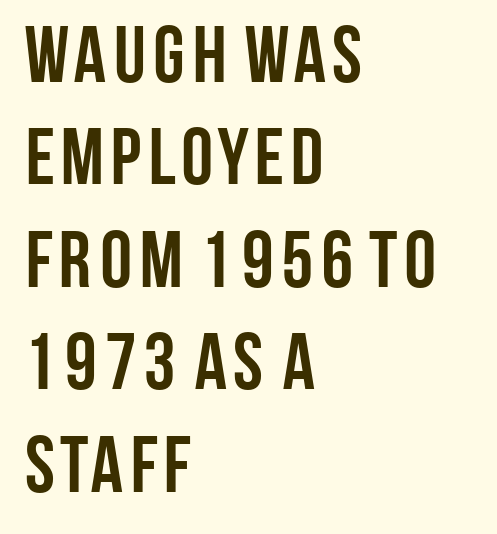
{"serif": "no", "italic": "no", "bold": "yes", "weight": "semibold", "width": "condensed", "stroke_contrast": "low", "x_height": "large", "monospaced": "no", "underline": "no", "align": "left", "line_spacing": "normal", "line_spacing_ratio": 1.28, "letter_spacing": "normal", "letter_spacing_em": 0.0, "glyph_px": 80}
